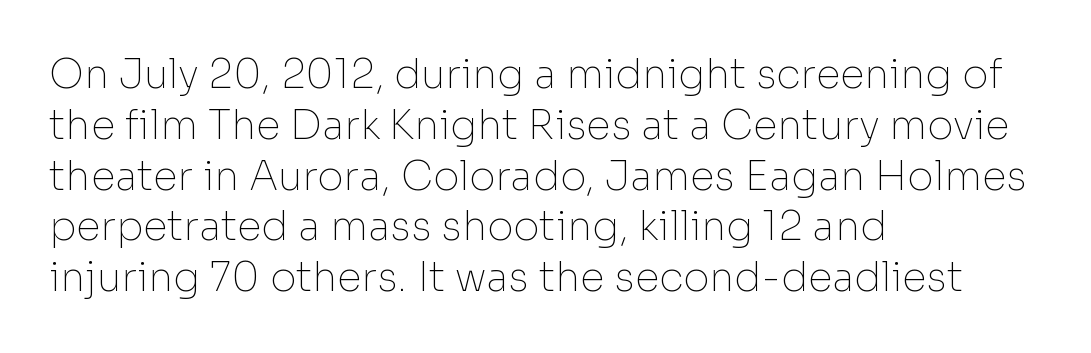
{"serif": "no", "italic": "no", "bold": "no", "weight": "thin", "width": "normal", "stroke_contrast": "low", "x_height": "medium", "monospaced": "no", "underline": "no", "align": "left", "line_spacing": "normal", "line_spacing_ratio": 1.27, "letter_spacing": "normal", "letter_spacing_em": 0.0, "glyph_px": 40}
